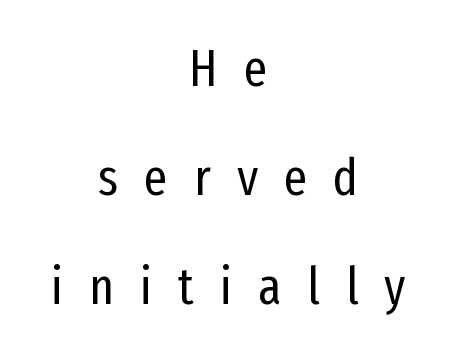
{"serif": "no", "italic": "no", "bold": "no", "weight": "regular", "width": "condensed", "stroke_contrast": "low", "x_height": "medium", "monospaced": "no", "underline": "no", "align": "center", "line_spacing": "loose", "line_spacing_ratio": 2.1, "letter_spacing": "wide", "letter_spacing_em": 0.5, "glyph_px": 52}
